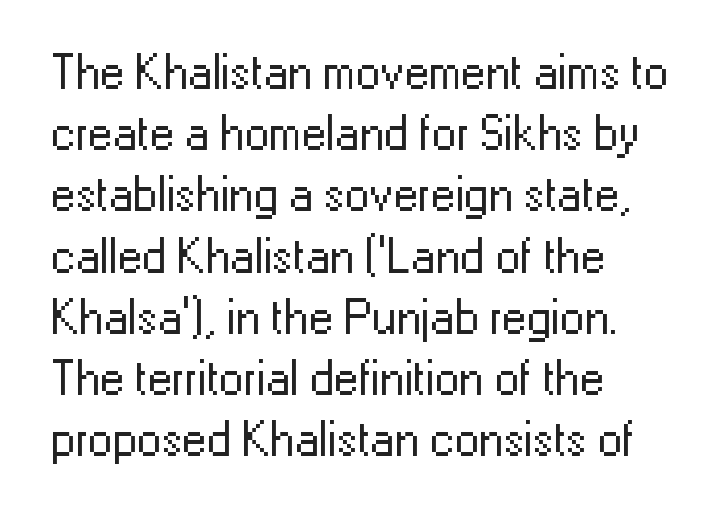
Horizontally, the lines are justified to the leading edge only. Serifs: no, the terminals of the letterforms are clean. The type sits square on the baseline with zero lean. The face used here is proportionally spaced, like ordinary book or web type. A light-to-regular cut is what we see here.
